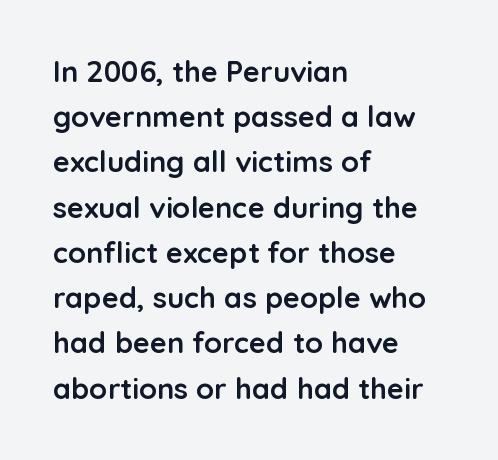
Q: Is the text bold? A: Yes.
Q: Is the text italic (slanted)? A: No, it is upright.
Q: Is the typeface a serif or a sans-serif typeface? A: Sans-serif.
Q: Is the text underlined? A: No.
Q: How is the paragraph aligned? A: Left-aligned.
Q: Is the spacing between letters normal or unusually wide? A: Normal.
Q: Is the spacing between lines tight, normal or loose? A: Normal.
Q: Width (condensed, normal, or wide)? A: Normal.
Q: Stroke contrast? A: Low.
Q: x-height? A: Medium.
Q: Monospaced? A: No.
